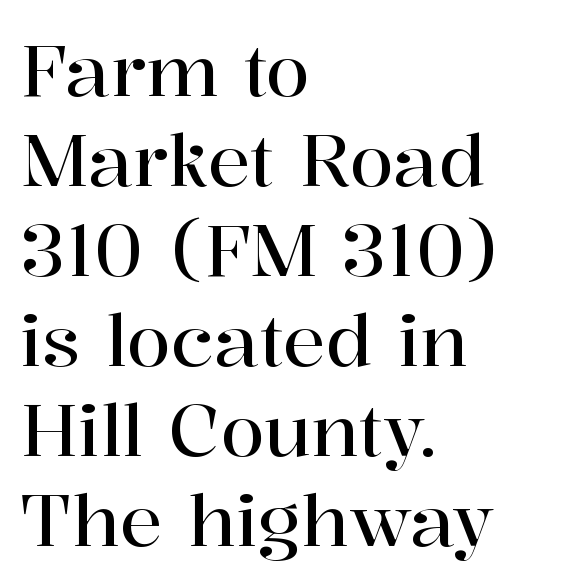
The image shows 72 px serif type, upright; set left-aligned, normal line spacing (1.25x), normal letter spacing, not underlined; high stroke contrast and a medium x-height.
